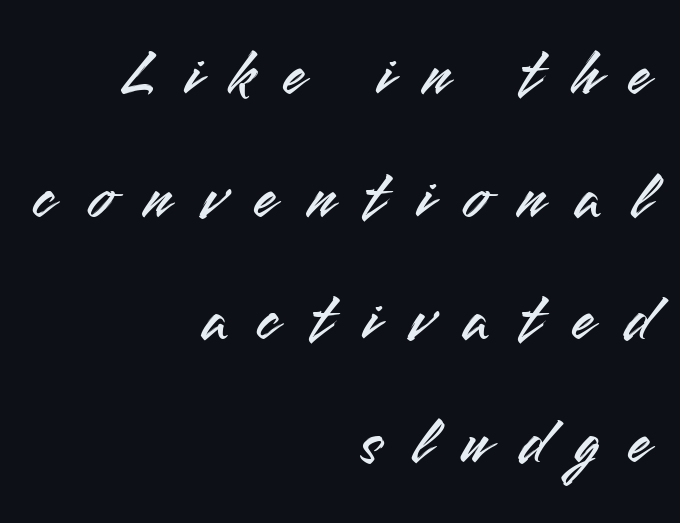
Honestly, the letter spacing is so wide it's the main thing you notice. These lines are rendered in a variable-pitch font. The string is rendered with underlining switched off. Grotesque or geometric, the face here clearly has no serifs.
